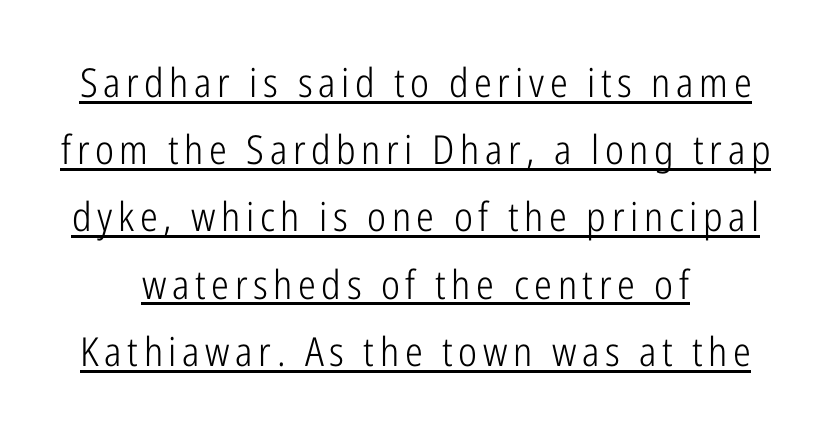
Q: Is the text bold? A: No.
Q: Is the text italic (slanted)? A: No, it is upright.
Q: Is the typeface a serif or a sans-serif typeface? A: Sans-serif.
Q: Is the text underlined? A: Yes.
Q: Is the spacing between lines tight, normal or loose? A: Normal.
Q: Width (condensed, normal, or wide)? A: Condensed.
Q: Stroke contrast? A: Low.
Q: x-height? A: Medium.
Q: Monospaced? A: No.
